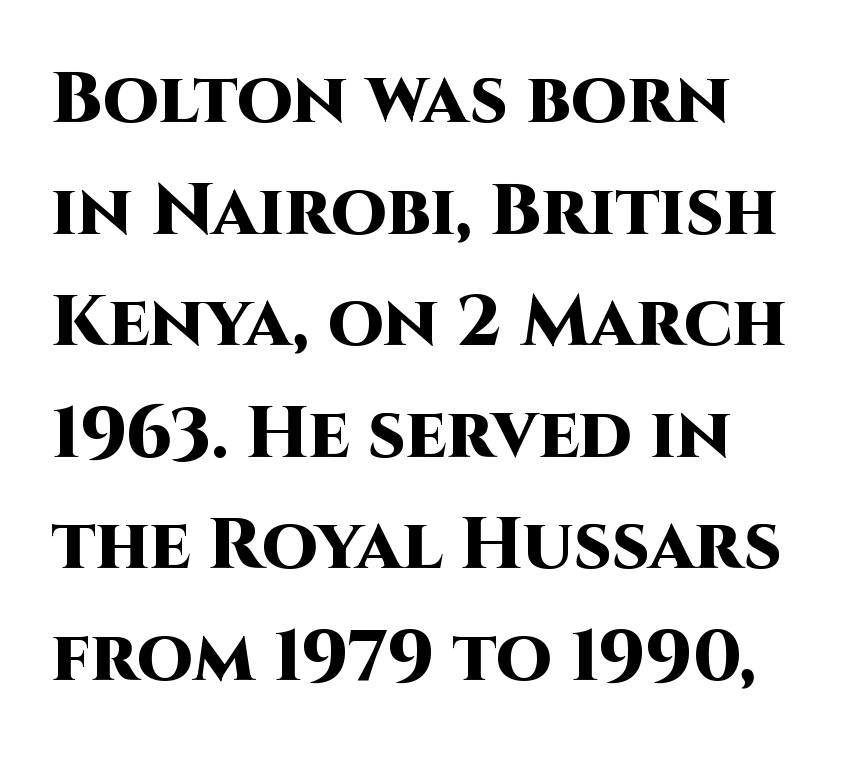
Vertical spacing — default. Line beginnings align vertically; line endings do not. There is no visible air inserted between adjacent glyphs. A sans-serif font was chosen for this passage. The string is rendered with underlining switched off. Unlike italic type, these characters show no tilt at all.
